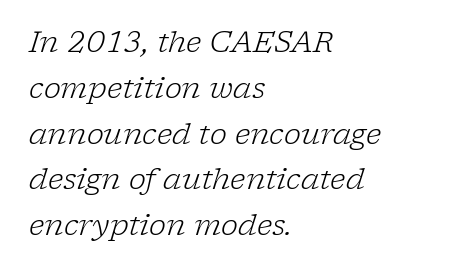
The image shows 29 px light serif type, italic (leaning right); set left-aligned, normal line spacing (1.58x), normal letter spacing, not underlined; low stroke contrast and a medium x-height.
